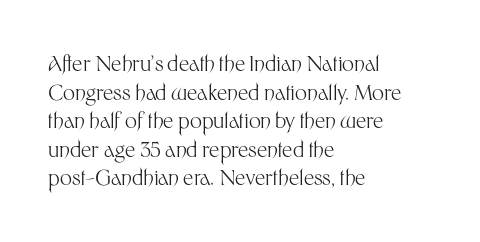
Line beginnings align vertically; line endings do not. Whoever set this chose a conventional vertical rhythm. Stroke mass is kept to a normal reading level or below. Nobody touched the tracking dial on this one.
